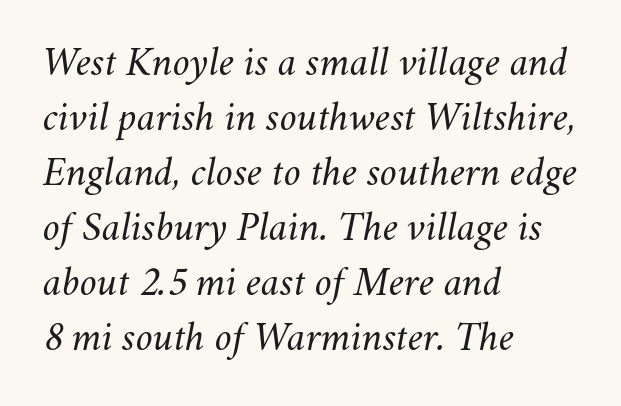
This sample uses plain, unmodified letter spacing. These lines are rendered in a variable-pitch font. A student would call this left alignment; a typographer would say flush left, rag right. Anything drawn beneath the words? Only blank space. The typography opts for an oblique posture over an upright one. The designer left line spacing at the default.
